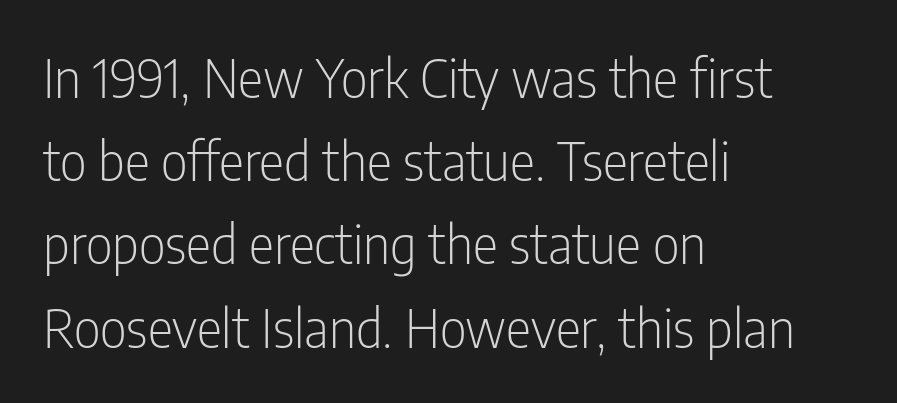
Each letter keeps its own natural width here, so spacing adapts to shape. Standard letterfit; no display-style spreading of the glyphs. Nobody drew a line under any word here. Does the type have serifs? No, each stem ends abruptly. This sample uses an upright cut, with every glyph sitting square on the baseline.
